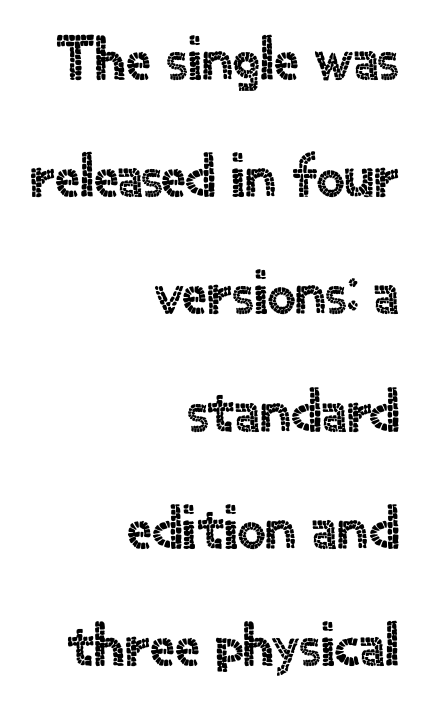
Q: Is the text italic (slanted)? A: No, it is upright.
Q: Is the typeface a serif or a sans-serif typeface? A: Sans-serif.
Q: Is the text underlined? A: No.
Q: How is the paragraph aligned? A: Right-aligned.
Q: Is the spacing between letters normal or unusually wide? A: Normal.
Q: Width (condensed, normal, or wide)? A: Normal.
Q: x-height? A: Small.
Q: Monospaced? A: No.
